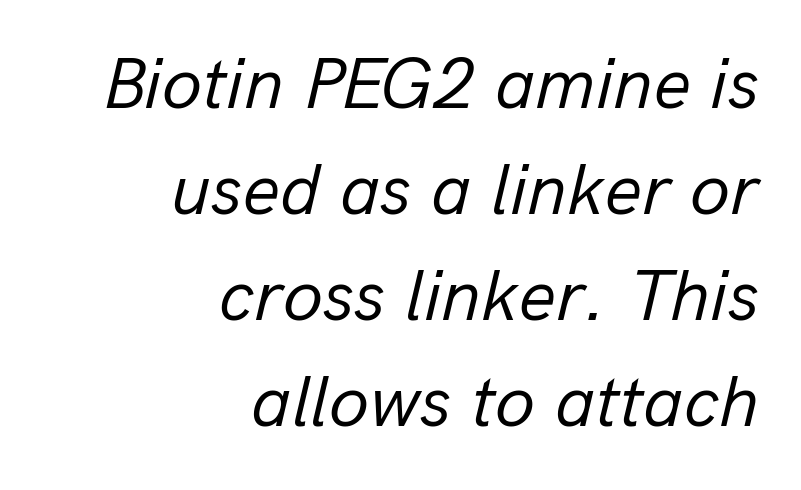
The image shows 73 px regular-weight type, italic (leaning right); set right-aligned, normal line spacing (1.45x), normal letter spacing, not underlined; low stroke contrast and a medium x-height.
